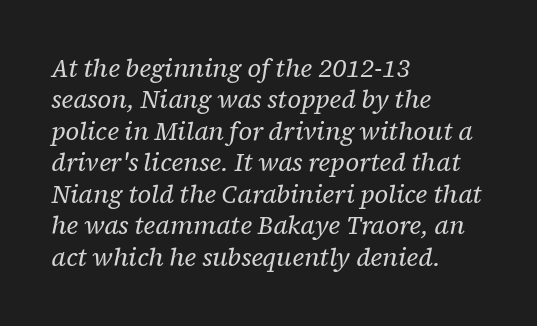
Q: Is the text bold? A: No.
Q: Is the text italic (slanted)? A: Yes, it leans right by about 12 degrees.
Q: Is the text underlined? A: No.
Q: How is the paragraph aligned? A: Left-aligned.
Q: Is the spacing between letters normal or unusually wide? A: Normal.
Q: Is the spacing between lines tight, normal or loose? A: Normal.
